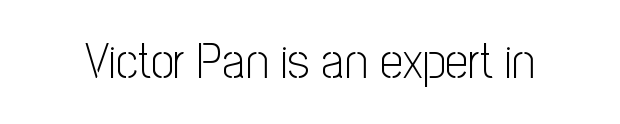
Q: Is the text bold? A: No.
Q: Is the text italic (slanted)? A: No, it is upright.
Q: Is the typeface a serif or a sans-serif typeface? A: Sans-serif.
Q: Is the text underlined? A: No.
Q: Is the spacing between letters normal or unusually wide? A: Normal.
Q: Width (condensed, normal, or wide)? A: Condensed.
Q: Stroke contrast? A: Low.
Q: x-height? A: Medium.
Q: Monospaced? A: No.
